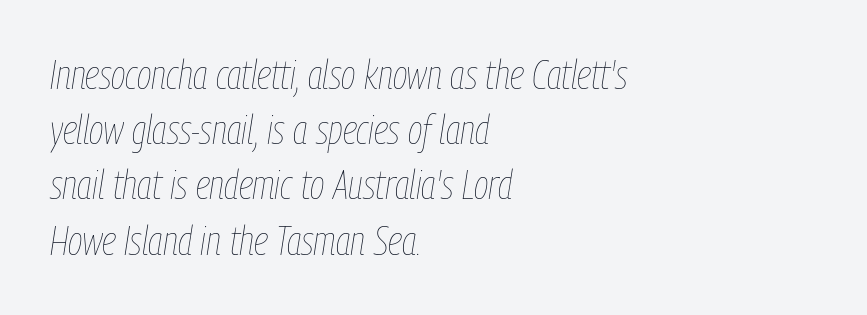
The rendering applies a slant to the glyphs. Inter-character spacing is left at the font's built-in metrics. Rows of type keep a routine distance in the vertical direction. The zone under the glyphs is completely vacant. Weight: in the light-to-regular range.
